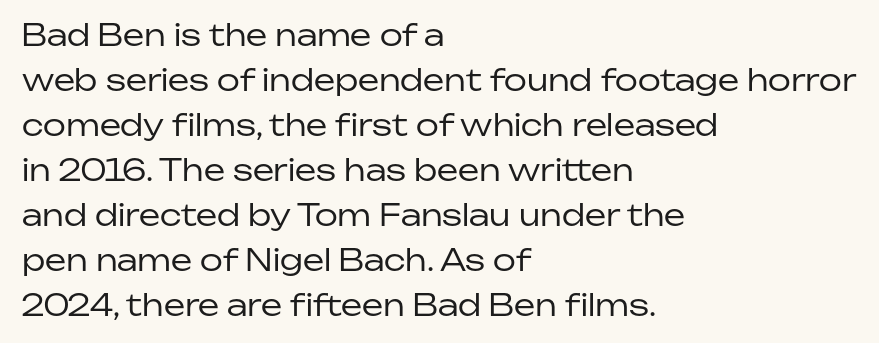
Is this a heavy cut? Hardly; it is regular or lighter. This is sans-serif lettering, the kind often seen on screens and signage. The rows are spaced the way most documents space them. Characters follow at the spacing the type designer built in.
